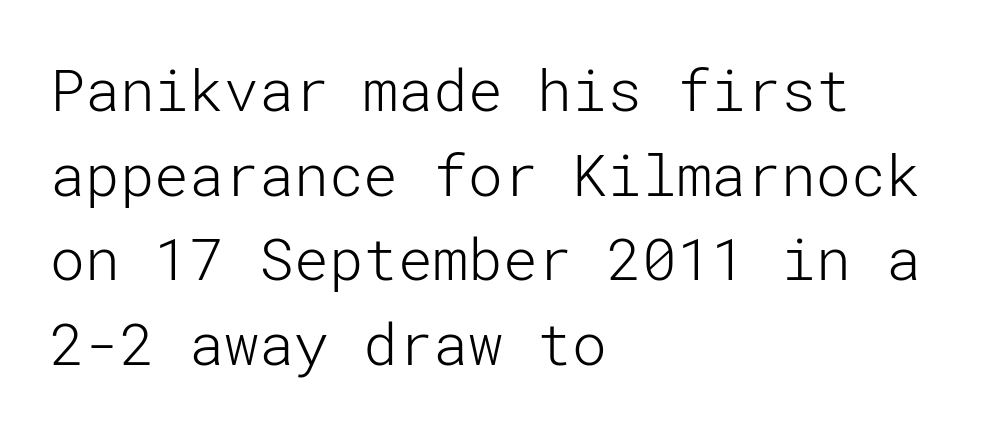
Q: Is the text bold? A: No.
Q: Is the text italic (slanted)? A: No, it is upright.
Q: Is the typeface a serif or a sans-serif typeface? A: Sans-serif.
Q: Is the text underlined? A: No.
Q: How is the paragraph aligned? A: Left-aligned.
Q: Is the spacing between letters normal or unusually wide? A: Normal.
Q: Is the spacing between lines tight, normal or loose? A: Normal.
Q: Width (condensed, normal, or wide)? A: Normal.
Q: Stroke contrast? A: Low.
Q: x-height? A: Medium.
